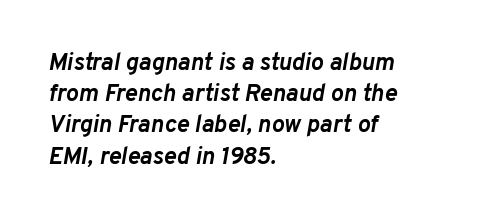
The image shows 24 px bold type, italic (leaning right); set left-aligned, normal line spacing (1.3x), normal letter spacing, not underlined.
